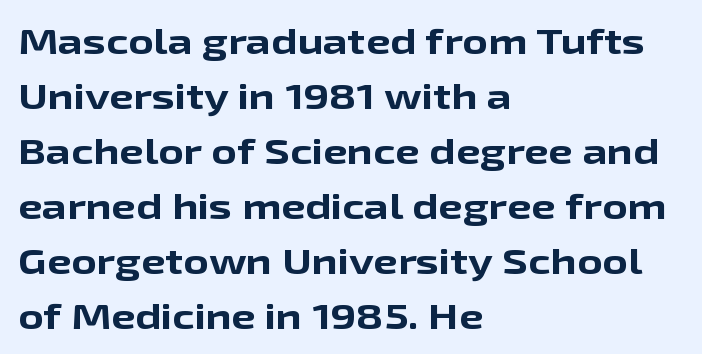
How are the letters spaced? Ordinarily, with no added tracking. A typesetter would mark this as roman, not italic. Does the leading feel generous? No, just average. The gap between lines stays unmarked.
